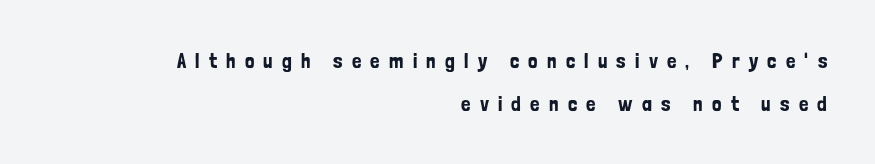
The image shows 21 px text type, upright; set right-aligned, loose line spacing (2.03x), unusually wide letter spacing (+0.44 em), not underlined.
